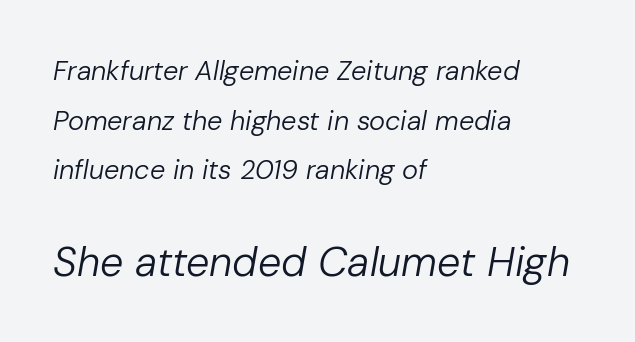
{"italic": "yes", "lean": "right", "slant_degrees": 10, "bold": "no", "weight": "regular", "width": "normal", "stroke_contrast": "low", "x_height": "medium", "monospaced": "no", "underline": "no", "align": "left", "line_spacing_ratio": 1.84, "letter_spacing": "normal", "letter_spacing_em": 0.0, "larger_block": "second", "size_ratio": 1.52, "glyph_px": 41}
